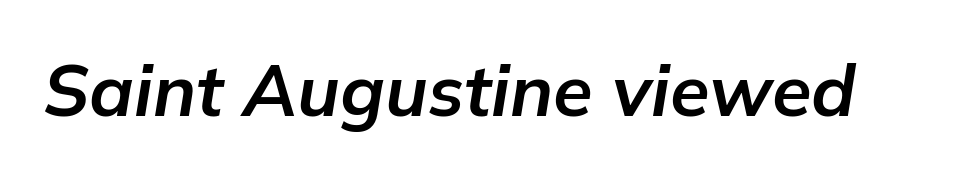
{"italic": "yes", "lean": "right", "slant_degrees": 9, "bold": "yes", "weight": "bold", "width": "normal", "stroke_contrast": "low", "x_height": "medium", "monospaced": "no", "underline": "no", "letter_spacing": "normal", "letter_spacing_em": 0.0, "glyph_px": 72}
